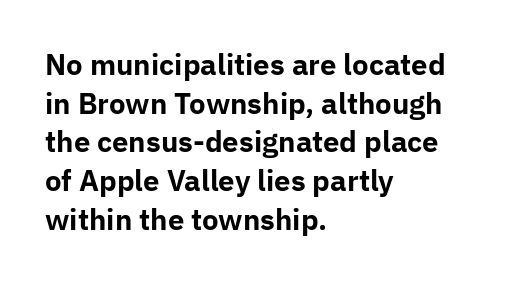
{"serif": "no", "italic": "no", "bold": "yes", "weight": "bold", "width": "normal", "stroke_contrast": "low", "x_height": "medium", "monospaced": "no", "underline": "no", "align": "left", "line_spacing": "normal", "line_spacing_ratio": 1.38, "letter_spacing": "normal", "letter_spacing_em": 0.0, "glyph_px": 28}
